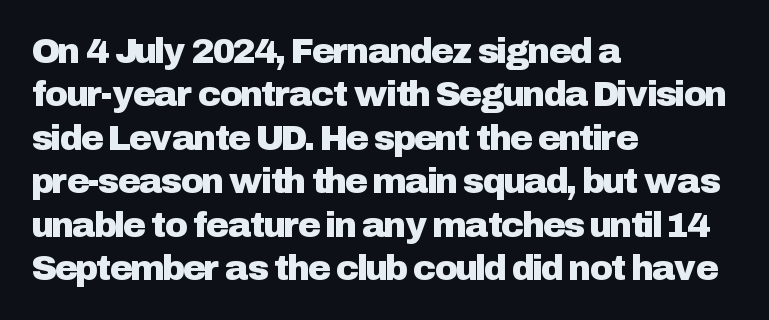
The paragraph shown leans on its left margin. The letters sit at their default tracking, neither squeezed nor spread. This is roman type, the default non-slanted kind. The letters advance in unequal steps, a hallmark of proportional type. Bare-footed words on every line. The type family on display is of the sans-serif kind.
